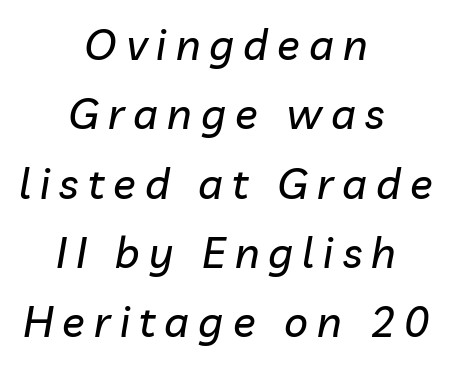
Q: Is the text italic (slanted)? A: Yes, it leans right by about 10 degrees.
Q: Is the text underlined? A: No.
Q: How is the paragraph aligned? A: Centered.
Q: Is the spacing between letters normal or unusually wide? A: Unusually wide.
Q: Is the spacing between lines tight, normal or loose? A: Normal.
Q: Width (condensed, normal, or wide)? A: Normal.
Q: Stroke contrast? A: Low.
Q: x-height? A: Medium.
Q: Monospaced? A: No.
